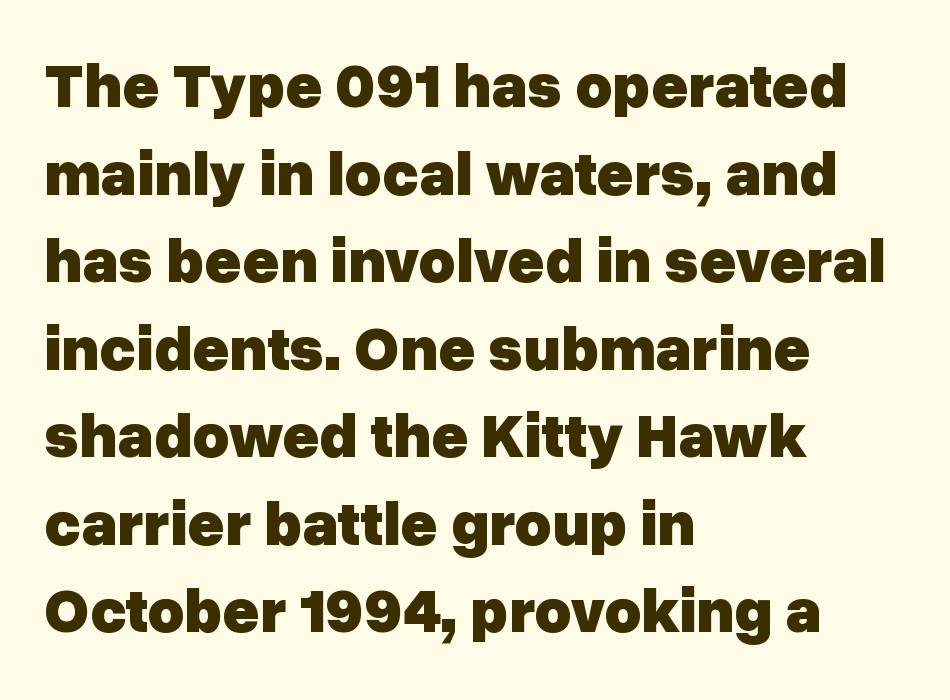
{"serif": "no", "italic": "no", "bold": "yes", "weight": "heavy", "width": "normal", "stroke_contrast": "low", "x_height": "medium", "monospaced": "no", "underline": "no", "align": "left", "line_spacing": "normal", "line_spacing_ratio": 1.39, "letter_spacing": "normal", "letter_spacing_em": 0.0, "glyph_px": 63}
